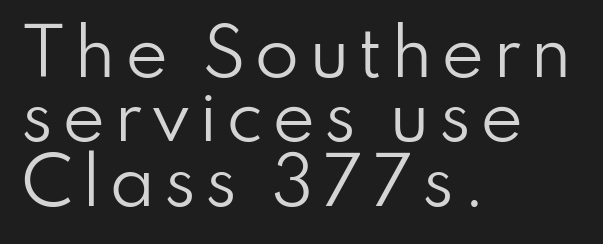
{"serif": "no", "italic": "no", "bold": "no", "weight": "regular", "width": "normal", "stroke_contrast": "low", "x_height": "small", "monospaced": "no", "underline": "no", "align": "left", "line_spacing": "tight", "line_spacing_ratio": 0.99, "glyph_px": 65}
